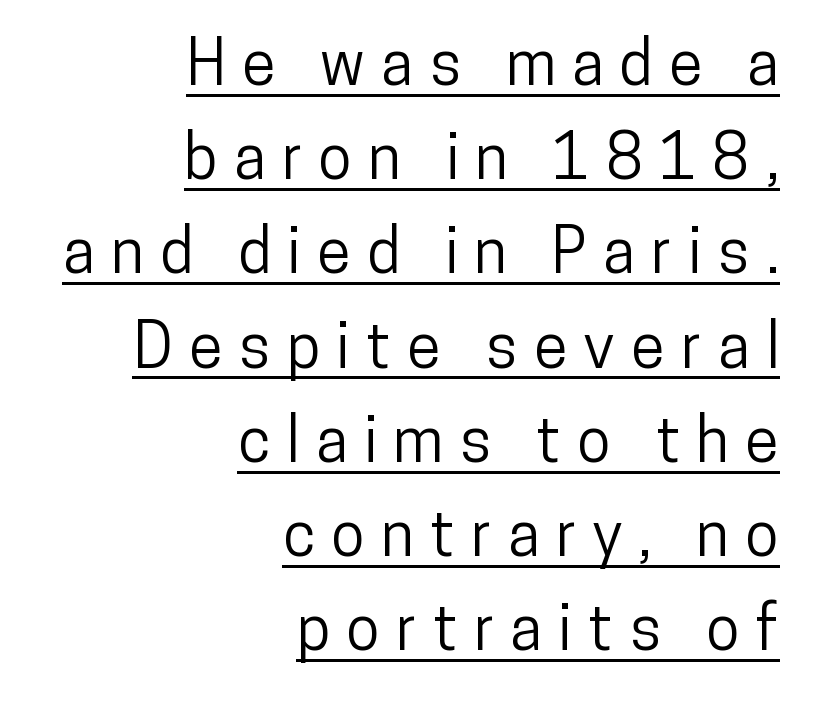
Q: Is the text italic (slanted)? A: No, it is upright.
Q: Is the typeface a serif or a sans-serif typeface? A: Sans-serif.
Q: Is the text underlined? A: Yes.
Q: How is the paragraph aligned? A: Right-aligned.
Q: Is the spacing between letters normal or unusually wide? A: Unusually wide.
Q: Is the spacing between lines tight, normal or loose? A: Normal.
Q: Width (condensed, normal, or wide)? A: Condensed.
Q: Stroke contrast? A: Low.
Q: x-height? A: Medium.
Q: Monospaced? A: No.
